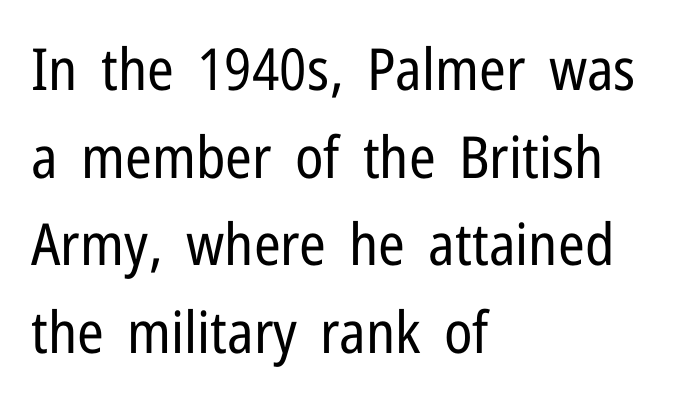
The glyphs are unaccompanied by any horizontal stroke below them. Serifs: no, the terminals of the letterforms are clean. Teacher's note: observe the even left margin — that is flush-left alignment. Is the type heavy? It reads as light-to-regular instead.
